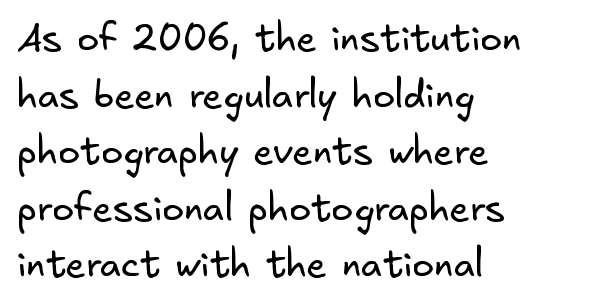
The image shows 37 px regular-weight sans-serif type; set left-aligned, normal line spacing (1.53x), normal letter spacing, not underlined; low stroke contrast and a small x-height.
